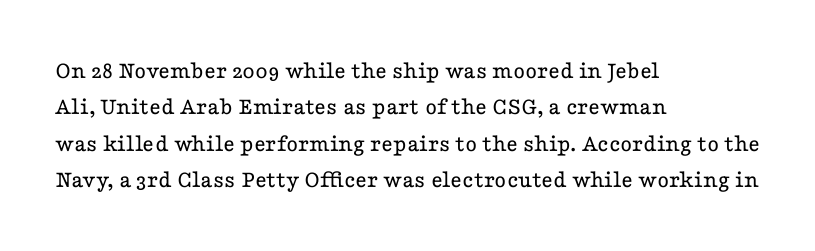
In terms of posture, this sample is upright. The passage shown has conventional tracking throughout. The zone under the glyphs is completely vacant. The lines are quadded left. These glyphs show unthickened strokes, regular width or finer. Rows of type keep a routine distance in the vertical direction.
